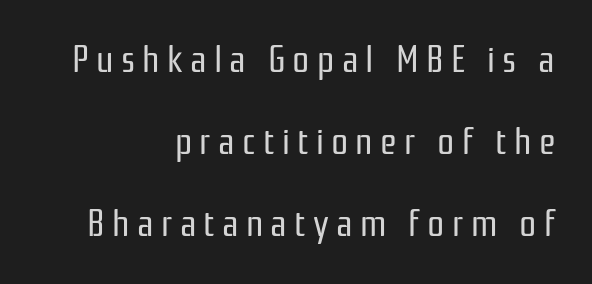
{"serif": "no", "italic": "no", "bold": "no", "weight": "regular", "width": "condensed", "stroke_contrast": "low", "x_height": "medium", "monospaced": "no", "underline": "no", "align": "right", "line_spacing": "loose", "line_spacing_ratio": 2.16, "glyph_px": 38}
